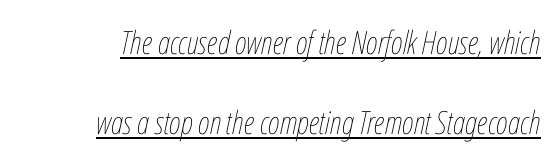
Q: Is the text bold? A: No.
Q: Is the text italic (slanted)? A: Yes, it leans right by about 12 degrees.
Q: Is the text underlined? A: Yes.
Q: Is the spacing between letters normal or unusually wide? A: Normal.
Q: Is the spacing between lines tight, normal or loose? A: Loose.
Q: Width (condensed, normal, or wide)? A: Condensed.
Q: Stroke contrast? A: Low.
Q: x-height? A: Medium.
Q: Monospaced? A: No.
